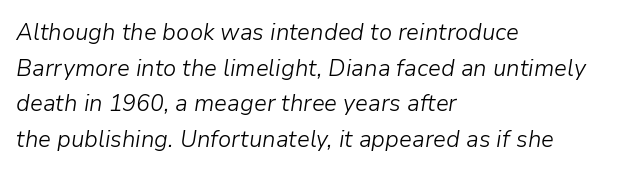
Q: Is the text bold? A: No.
Q: Is the text italic (slanted)? A: Yes, it leans right by about 9 degrees.
Q: Is the text underlined? A: No.
Q: How is the paragraph aligned? A: Left-aligned.
Q: Is the spacing between letters normal or unusually wide? A: Normal.
Q: Is the spacing between lines tight, normal or loose? A: Normal.
